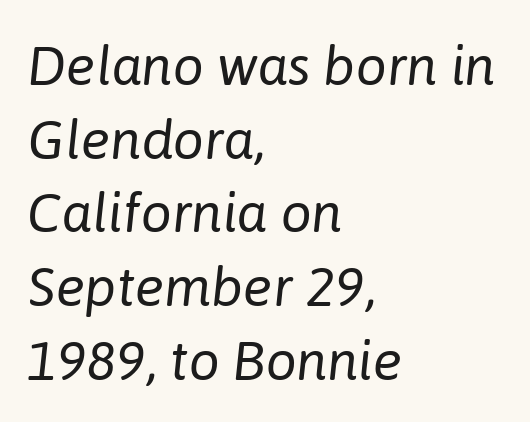
The image shows 55 px regular-weight type, italic (leaning right); set left-aligned, normal line spacing (1.34x), normal letter spacing, not underlined; low stroke contrast and a medium x-height.
